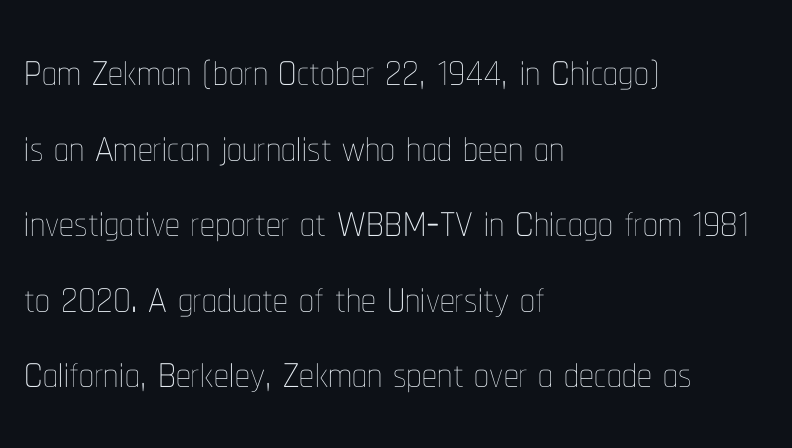
Horizontal alignment here is leftward, the default for most running prose. Each new line begins a customary step beneath the previous one. You could call the tracking neutral — neither tight nor loose. Honestly, there is no underline to notice here at all. Do the characters align in a grid? No, the font is proportional. Quick note: not italic, upright.
